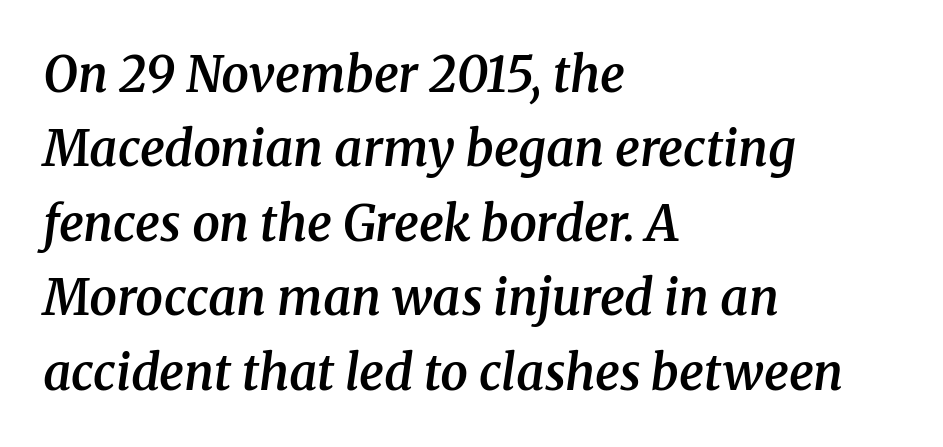
{"serif": "yes", "italic": "yes", "lean": "right", "slant_degrees": 8, "bold": "semi", "weight": "semibold", "width": "normal", "stroke_contrast": "medium", "x_height": "medium", "monospaced": "no", "underline": "no", "align": "left", "line_spacing": "normal", "line_spacing_ratio": 1.52, "letter_spacing": "normal", "letter_spacing_em": 0.0, "glyph_px": 49}
